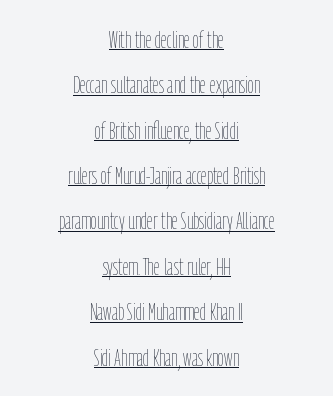
Every stem runs plumb, perpendicular to the baseline. Horizontally, the lines are justified to the midpoint only. Stems here are at most as thick as an everyday book face. The face used here appears with an underline applied. Spacing between characters is what you'd get straight out of the box.
